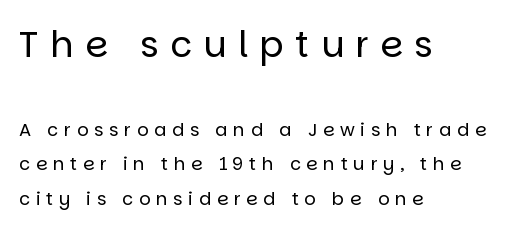
The image shows 36 px regular-weight sans-serif type, upright; set left-aligned, loose line spacing (1.92x), unusually wide letter spacing (+0.32 em), not underlined; the first (top) block is 2.0x larger; low stroke contrast and a large x-height.
